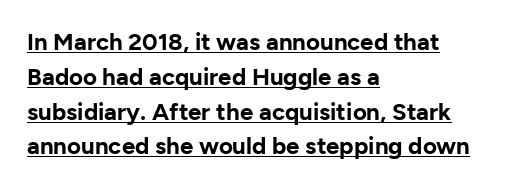
The passage is arranged the way most books set body copy — flush left. Standard letterfit; no display-style spreading of the glyphs. The line-height multiplier appears to be the usual default. Strokes here are thick enough to call this a true bold. It's the straight-up-and-down kind of type. Students, observe the line beneath the letters — that is underlining.
